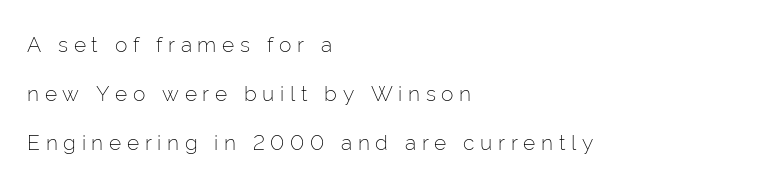
{"italic": "no", "bold": "no", "underline": "no", "align": "left", "line_spacing": "loose", "line_spacing_ratio": 2.34, "letter_spacing": "wide", "letter_spacing_em": 0.27, "glyph_px": 21}
